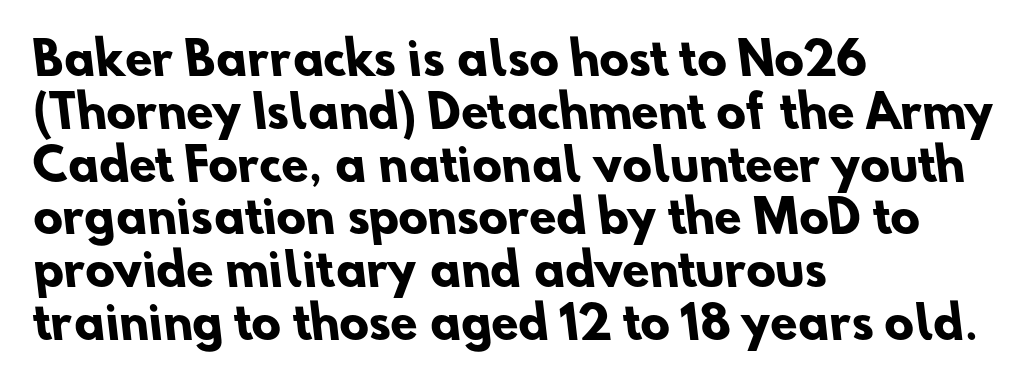
A typesetter would call this proportional, since set widths differ per character. Words float on clear page, feet unadorned. The text block is weighted toward the left margin, trailing off unevenly rightward. Does the type have serifs? No, each stem ends abruptly. These lines carry a lot of weight — the face is fully bold. This sample uses plain, unmodified letter spacing.
